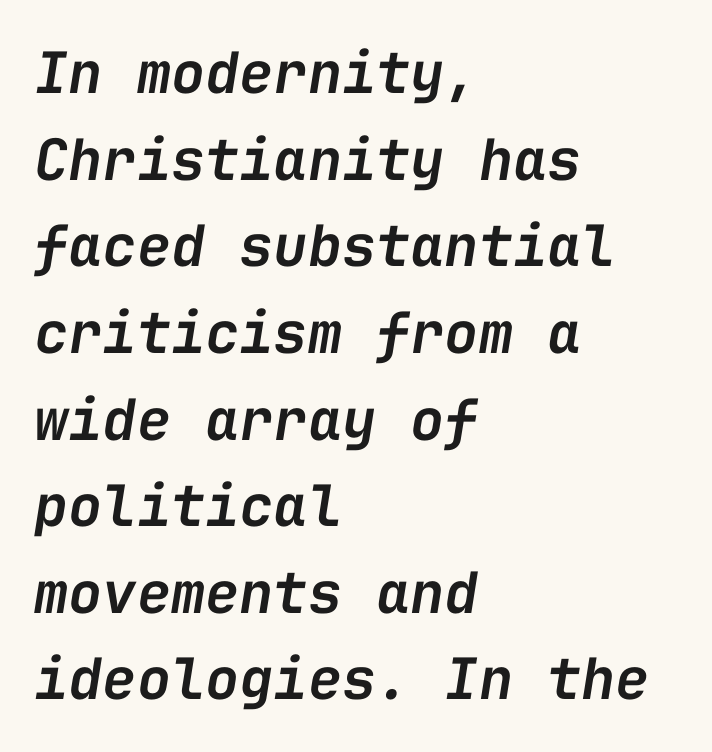
The image shows 57 px semibold type, italic (leaning right), monospaced; set left-aligned, normal line spacing (1.52x), normal letter spacing, not underlined; low stroke contrast and a medium x-height.
